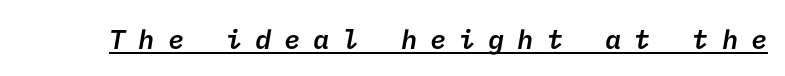
{"bold": "semi", "underline": "yes", "letter_spacing": "wide", "letter_spacing_em": 0.48, "glyph_px": 27}
